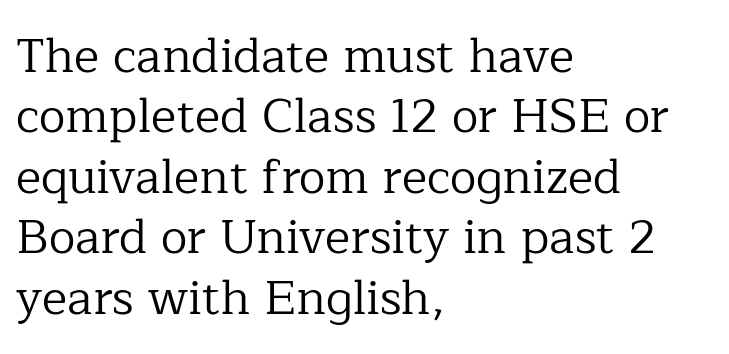
Q: Is the text bold? A: No.
Q: Is the text italic (slanted)? A: No, it is upright.
Q: Is the typeface a serif or a sans-serif typeface? A: Serif.
Q: Is the text underlined? A: No.
Q: How is the paragraph aligned? A: Left-aligned.
Q: Is the spacing between letters normal or unusually wide? A: Normal.
Q: Is the spacing between lines tight, normal or loose? A: Normal.
Q: Width (condensed, normal, or wide)? A: Normal.
Q: Stroke contrast? A: Low.
Q: x-height? A: Medium.
Q: Monospaced? A: No.
